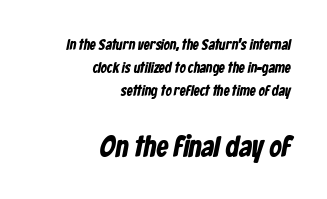
Honestly, the row spacing looks completely unremarkable. This rendering leaves character spacing at its baseline value. The baseline area is clear. Reading top to bottom, the characters get bigger at the block break. The passage shown is typed in a proportional face where columns would drift. The font family rendered here belongs to the sans-serif group.
